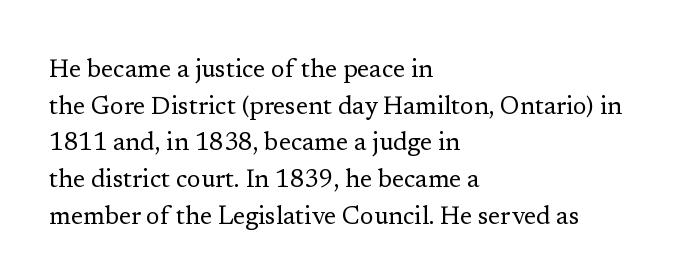
Q: Is the text bold? A: No.
Q: Is the text italic (slanted)? A: No, it is upright.
Q: Is the text underlined? A: No.
Q: How is the paragraph aligned? A: Left-aligned.
Q: Is the spacing between letters normal or unusually wide? A: Normal.
Q: Is the spacing between lines tight, normal or loose? A: Normal.
